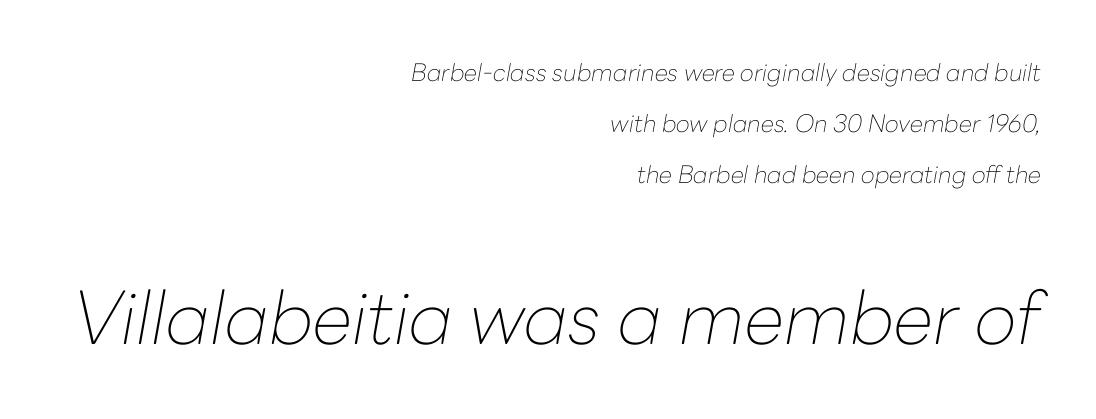
Q: Is the text bold? A: No.
Q: Is the text italic (slanted)? A: Yes, it leans right by about 10 degrees.
Q: Is the text underlined? A: No.
Q: How is the paragraph aligned? A: Right-aligned.
Q: Is the spacing between letters normal or unusually wide? A: Normal.
Q: Is the spacing between lines tight, normal or loose? A: Loose.
Q: Which block of text is set in a larger size, the first (top) or the second (bottom)? A: The second (bottom) one.
Q: Width (condensed, normal, or wide)? A: Normal.
Q: Stroke contrast? A: Low.
Q: x-height? A: Medium.
Q: Monospaced? A: No.
